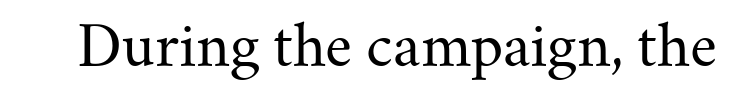
Caption: standard tracking, unaltered. This sample has the flowing, uneven cadence of proportional lettering. A quiet, ordinary-to-light weight characterises the typeface. The type family on display is of the serif kind. The font's upright variant was chosen for this text.
